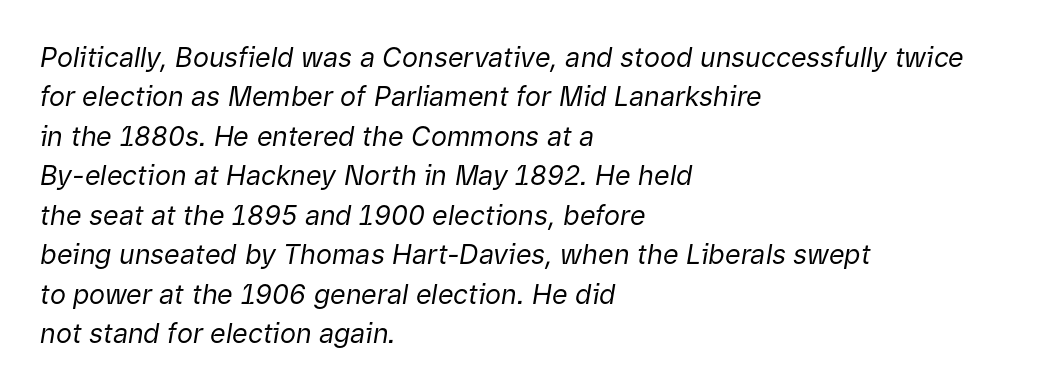
Q: Is the text bold? A: No.
Q: Is the text italic (slanted)? A: Yes, it leans right by about 9 degrees.
Q: Is the text underlined? A: No.
Q: How is the paragraph aligned? A: Left-aligned.
Q: Is the spacing between letters normal or unusually wide? A: Normal.
Q: Is the spacing between lines tight, normal or loose? A: Normal.
